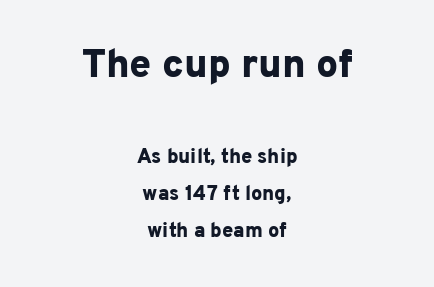
The image shows 39 px bold sans-serif type, upright; set centered, line spacing 1.84x, normal letter spacing, not underlined; the first (top) block is 1.95x larger; low stroke contrast and a medium x-height.
